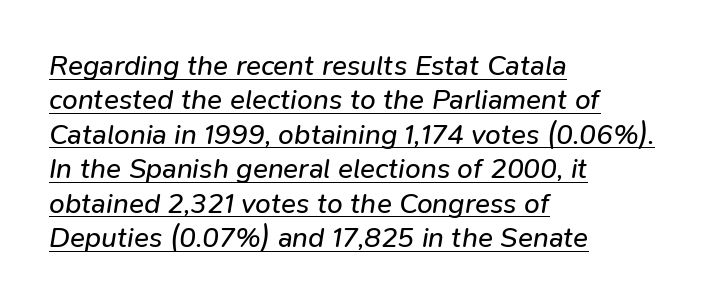
Inter-character spacing is left at the font's built-in metrics. Leftover space on each line is placed entirely after the last word. The rendering uses natural spacing where letterforms have individual widths. Every character sits at an angle, as italics do.
